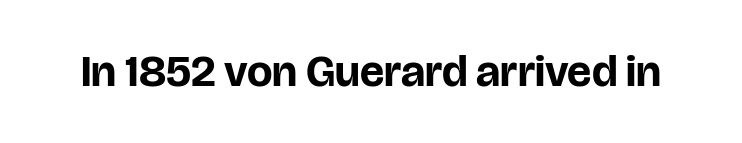
{"serif": "no", "italic": "no", "bold": "yes", "weight": "bold", "width": "normal", "stroke_contrast": "low", "x_height": "large", "monospaced": "no", "underline": "no", "letter_spacing": "normal", "letter_spacing_em": 0.0, "glyph_px": 45}
